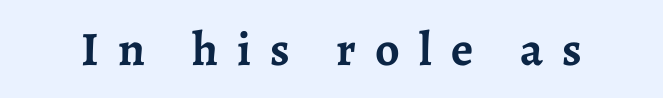
The image shows 48 px semibold serif type, upright; set unusually wide letter spacing (+0.4 em), not underlined; low stroke contrast and a medium x-height.
